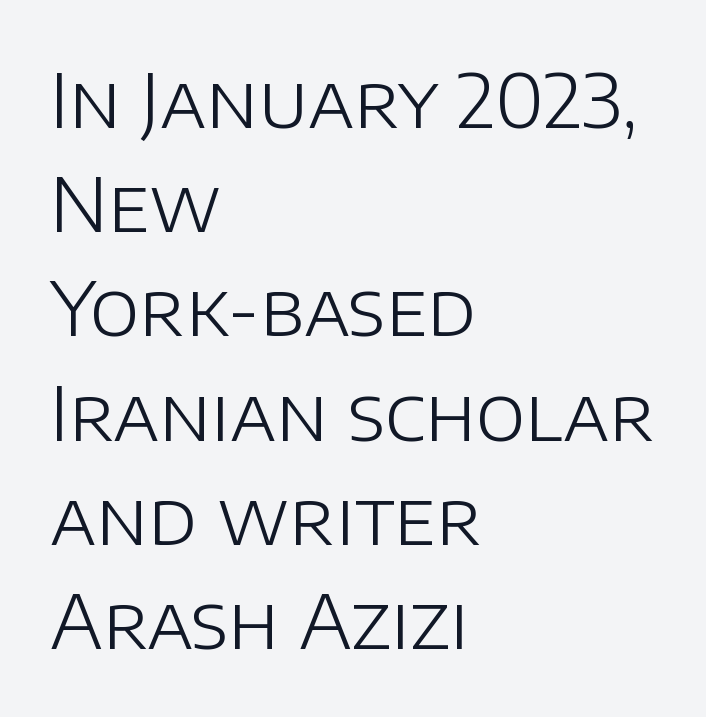
{"serif": "no", "italic": "no", "bold": "no", "weight": "light", "width": "normal", "stroke_contrast": "low", "x_height": "large", "monospaced": "no", "underline": "no", "align": "left", "line_spacing": "normal", "line_spacing_ratio": 1.39, "letter_spacing": "normal", "letter_spacing_em": 0.0, "glyph_px": 75}
